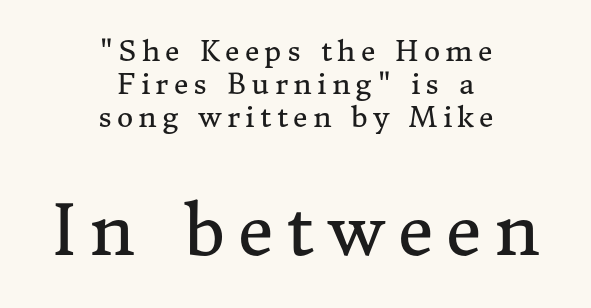
The image shows 69 px regular-weight serif type, upright; set centered, line spacing 1.18x, not underlined; the second (bottom) block is 2.46x larger; medium stroke contrast and a medium x-height.
